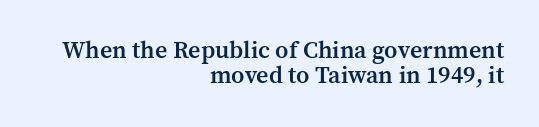
The area under the type is left untouched. Each glyph is drawn with semibold strokes, heavier than normal yet not fully bold. Horizontally, the lines are justified to the trailing edge only. Honestly, the letter spacing is just normal — you wouldn't notice it.
